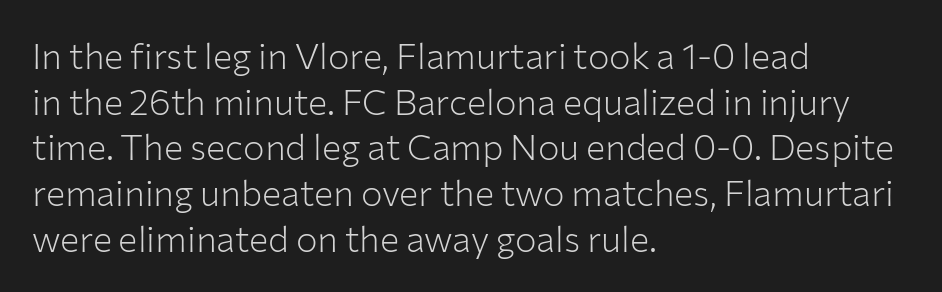
The cut favours lightness, reaching ordinary text weight at its darkest. Think of a printed novel: that variable character pitch is what you see here. The passage is arranged the way most books set body copy — flush left. This rendering features lettering with no underline.
